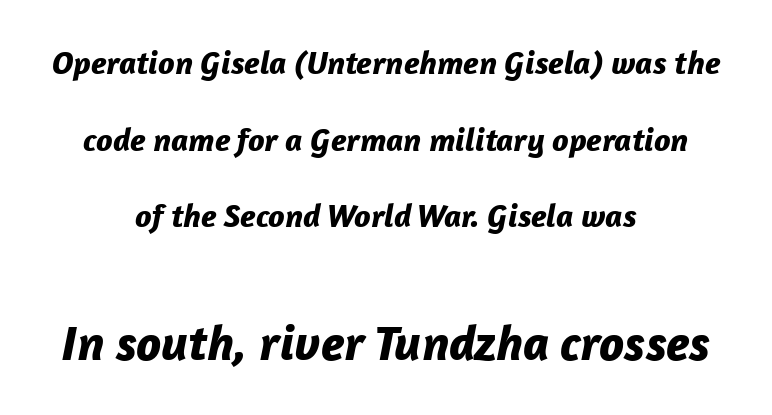
{"italic": "yes", "lean": "right", "slant_degrees": 12, "bold": "yes", "weight": "bold", "width": "normal", "stroke_contrast": "low", "x_height": "medium", "monospaced": "no", "underline": "no", "align": "center", "line_spacing": "loose", "line_spacing_ratio": 2.32, "letter_spacing": "normal", "letter_spacing_em": 0.0, "larger_block": "second", "size_ratio": 1.52, "glyph_px": 50}
